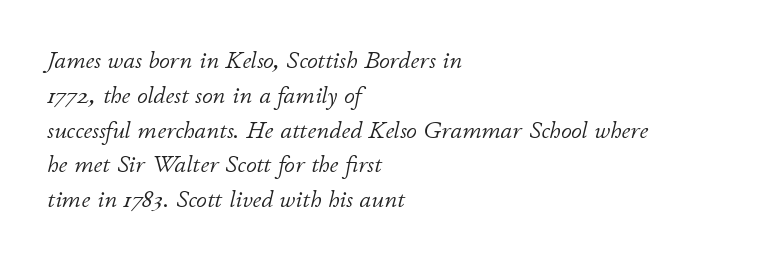
Slanted lettering throughout. Line starts are locked; line ends wander. The block of text has a typical density, with ordinary space between rows. Nobody drew a line under any word here. Weight: not bold — regular or lighter. Inter-character spacing is left at the font's built-in metrics.
